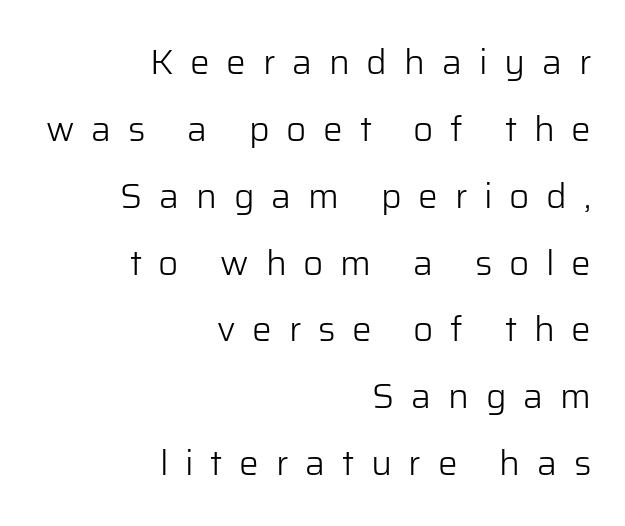
Inter-character spacing is expanded well beyond the font's built-in metrics. Stems and bowls with no extra thickness — not bold. The leading is generous, giving the passage an open texture. I'd call this a sans setting — the letters go barefoot. Rendered with straight, roman letterforms. Each letter keeps its own natural width here, so spacing adapts to shape.
